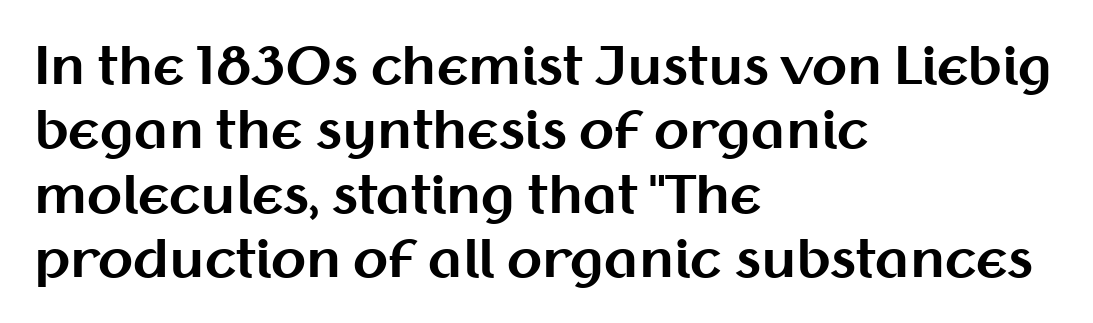
Q: Is the text bold? A: Yes.
Q: Is the text italic (slanted)? A: No, it is upright.
Q: Is the typeface a serif or a sans-serif typeface? A: Sans-serif.
Q: Is the text underlined? A: No.
Q: How is the paragraph aligned? A: Left-aligned.
Q: Is the spacing between letters normal or unusually wide? A: Normal.
Q: Is the spacing between lines tight, normal or loose? A: Normal.
Q: Width (condensed, normal, or wide)? A: Normal.
Q: Stroke contrast? A: Medium.
Q: x-height? A: Medium.
Q: Monospaced? A: No.
